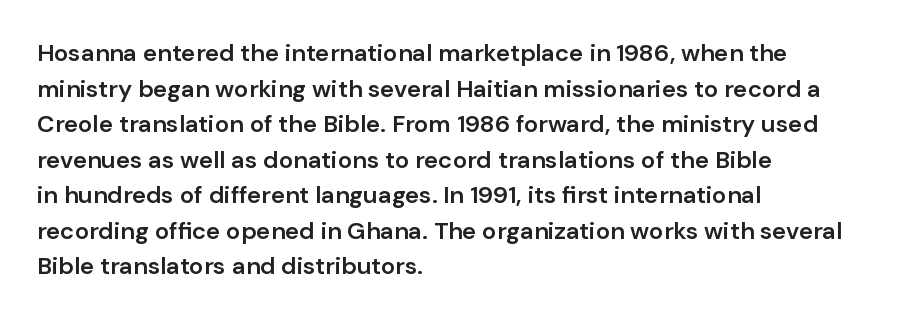
Q: Is the text bold? A: Semi-bold.
Q: Is the text italic (slanted)? A: No, it is upright.
Q: Is the text underlined? A: No.
Q: How is the paragraph aligned? A: Left-aligned.
Q: Is the spacing between letters normal or unusually wide? A: Normal.
Q: Is the spacing between lines tight, normal or loose? A: Normal.
